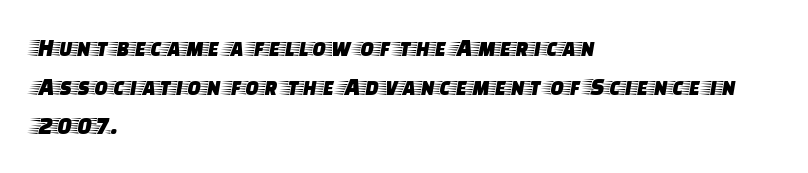
The image shows 25 px text type; set left-aligned, normal line spacing (1.57x), normal letter spacing, not underlined.
